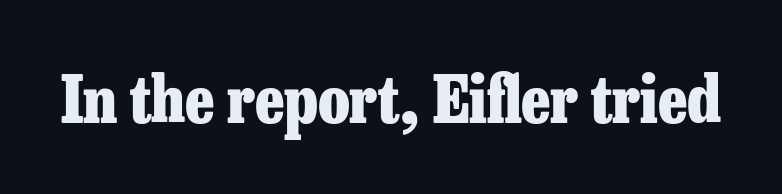
The image shows 64 px heavy serif type, upright; set normal letter spacing, not underlined; low stroke contrast and a medium x-height.
